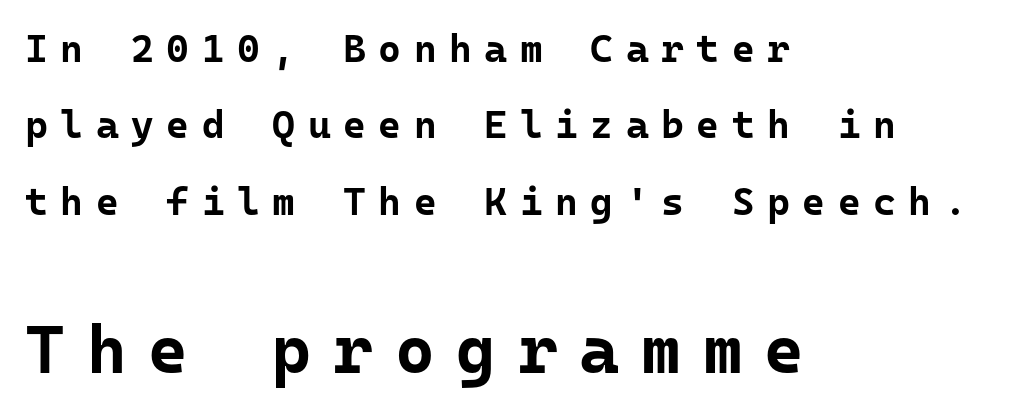
Q: Is the text bold? A: Yes.
Q: Is the text italic (slanted)? A: No, it is upright.
Q: Is the typeface a serif or a sans-serif typeface? A: Sans-serif.
Q: Is the text underlined? A: No.
Q: How is the paragraph aligned? A: Left-aligned.
Q: Is the spacing between letters normal or unusually wide? A: Unusually wide.
Q: Is the spacing between lines tight, normal or loose? A: Loose.
Q: Which block of text is set in a larger size, the first (top) or the second (bottom)? A: The second (bottom) one.
Q: Width (condensed, normal, or wide)? A: Normal.
Q: Stroke contrast? A: Low.
Q: x-height? A: Medium.
Q: Monospaced? A: Yes.
